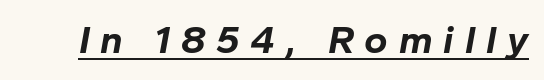
The lettering tilts uniformly, giving the passage an italic look. Substantial extra tracking has been applied to these lines. A continuous stroke trails under the words, as in a hyperlink. Here the designer chose a conventional face with non-uniform glyph widths.
